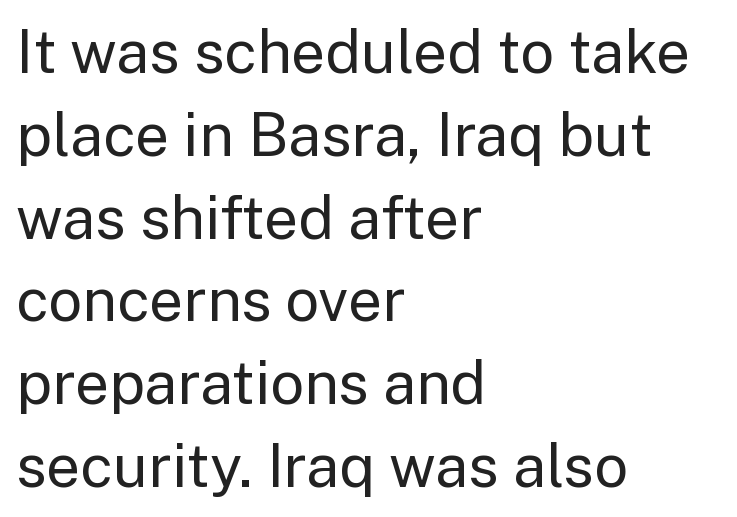
{"serif": "no", "italic": "no", "bold": "no", "weight": "regular", "width": "normal", "stroke_contrast": "low", "x_height": "medium", "monospaced": "no", "underline": "no", "align": "left", "line_spacing": "normal", "line_spacing_ratio": 1.38, "letter_spacing": "normal", "letter_spacing_em": 0.0, "glyph_px": 60}
